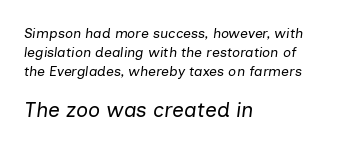
The image shows 21 px text type, italic (leaning right); set left-aligned, normal line spacing (1.35x), normal letter spacing, not underlined; the second (bottom) block is 1.5x larger.
